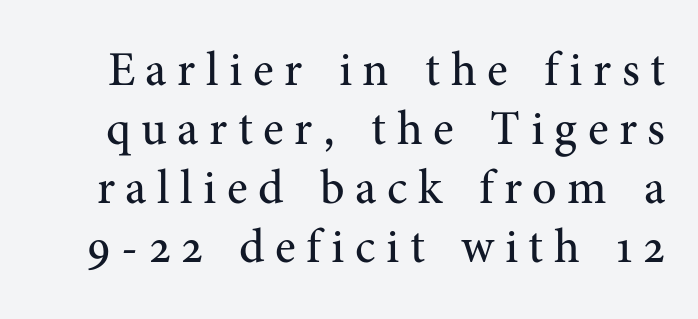
A typesetter would label this face a serif. Note the varied advance widths — an 'i' is clearly narrower than an 'm'. Tracking value appears strongly positive — letters spread wide. Nope, not italic — everything's standing straight.
